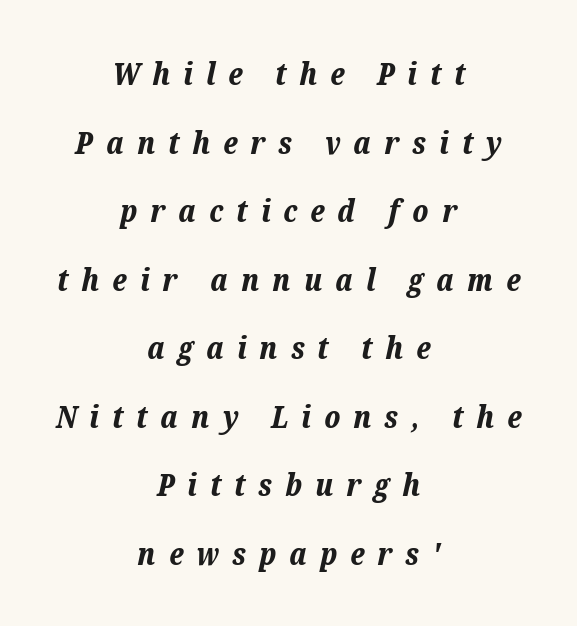
Q: Is the text bold? A: Yes.
Q: Is the text italic (slanted)? A: Yes, it leans right by about 12 degrees.
Q: Is the text underlined? A: No.
Q: How is the paragraph aligned? A: Centered.
Q: Is the spacing between letters normal or unusually wide? A: Unusually wide.
Q: Is the spacing between lines tight, normal or loose? A: Loose.
Q: Width (condensed, normal, or wide)? A: Normal.
Q: Stroke contrast? A: Low.
Q: x-height? A: Medium.
Q: Monospaced? A: No.
